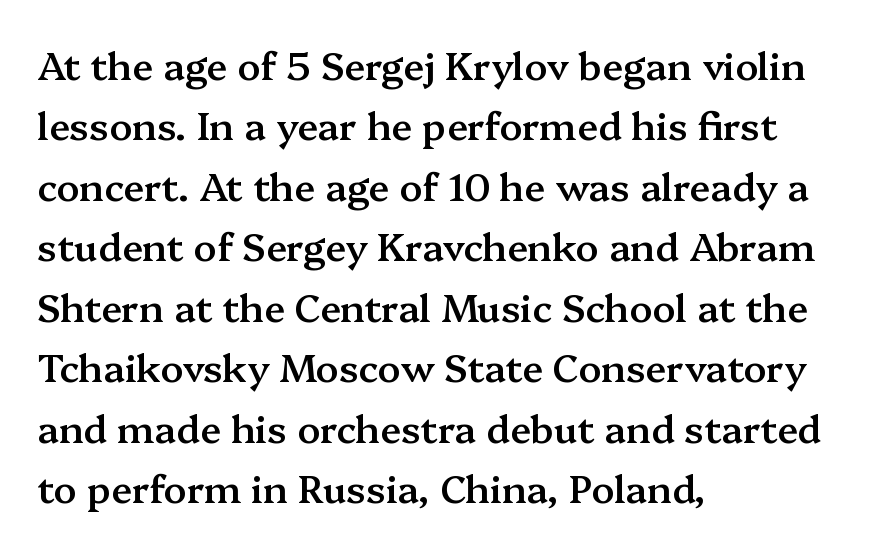
The typography opts for an upright posture over an oblique one. Whoever set this chose a conventional vertical rhythm. Every letter is mildly thick-stroked: semibold rather than bold. The rendering uses natural spacing where letterforms have individual widths. Observe the serifs anchoring each vertical stroke in this sample.
